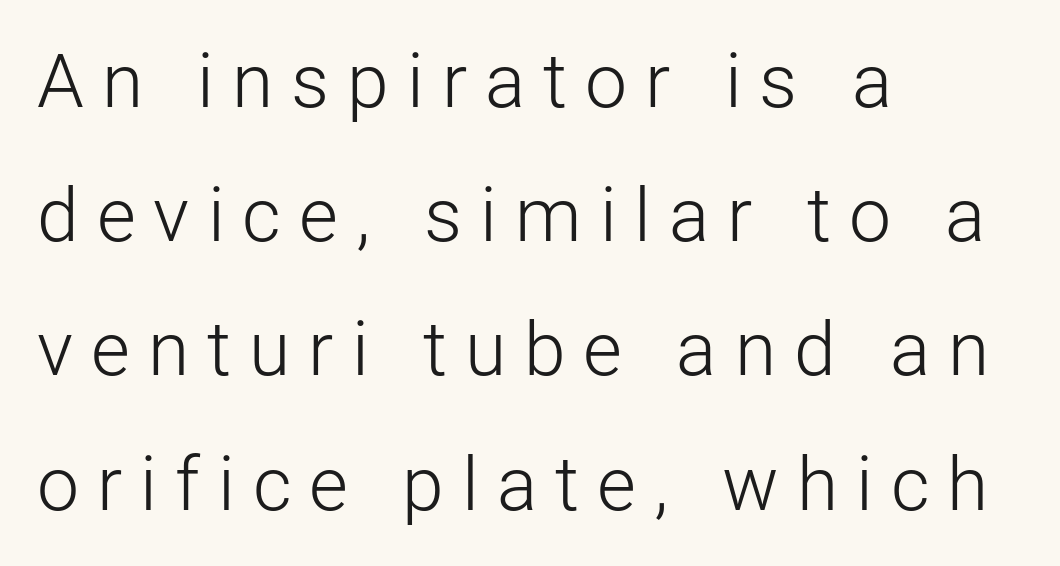
{"serif": "no", "italic": "no", "bold": "no", "weight": "light", "width": "normal", "stroke_contrast": "low", "x_height": "medium", "monospaced": "no", "underline": "no", "align": "left", "line_spacing_ratio": 1.79, "letter_spacing": "wide", "letter_spacing_em": 0.24, "glyph_px": 75}
